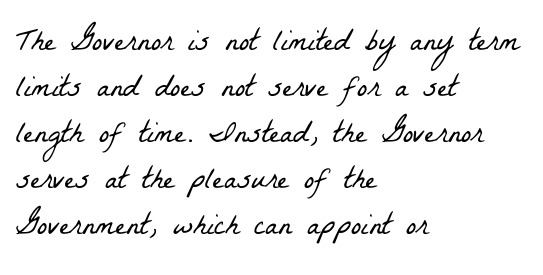
{"serif": "yes", "bold": "no", "weight": "light", "width": "condensed", "stroke_contrast": "low", "x_height": "medium", "monospaced": "no", "underline": "no", "align": "left", "line_spacing": "normal", "line_spacing_ratio": 1.48, "letter_spacing": "normal", "letter_spacing_em": 0.0, "glyph_px": 31}
